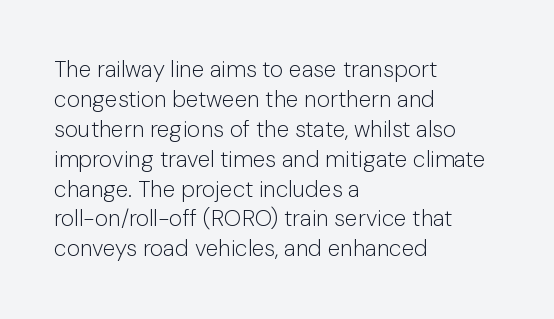
Q: Is the text bold? A: No.
Q: Is the text italic (slanted)? A: No, it is upright.
Q: Is the text underlined? A: No.
Q: How is the paragraph aligned? A: Left-aligned.
Q: Is the spacing between letters normal or unusually wide? A: Normal.
Q: Is the spacing between lines tight, normal or loose? A: Normal.
